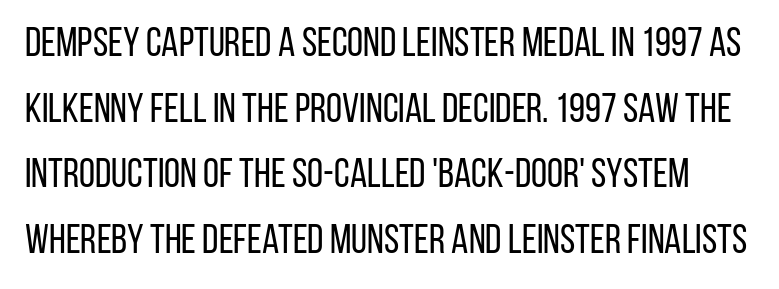
Q: Is the text bold? A: No.
Q: Is the text italic (slanted)? A: No, it is upright.
Q: Is the typeface a serif or a sans-serif typeface? A: Sans-serif.
Q: Is the text underlined? A: No.
Q: Is the spacing between letters normal or unusually wide? A: Normal.
Q: Is the spacing between lines tight, normal or loose? A: Normal.
Q: Width (condensed, normal, or wide)? A: Condensed.
Q: Stroke contrast? A: Low.
Q: x-height? A: Large.
Q: Monospaced? A: No.
